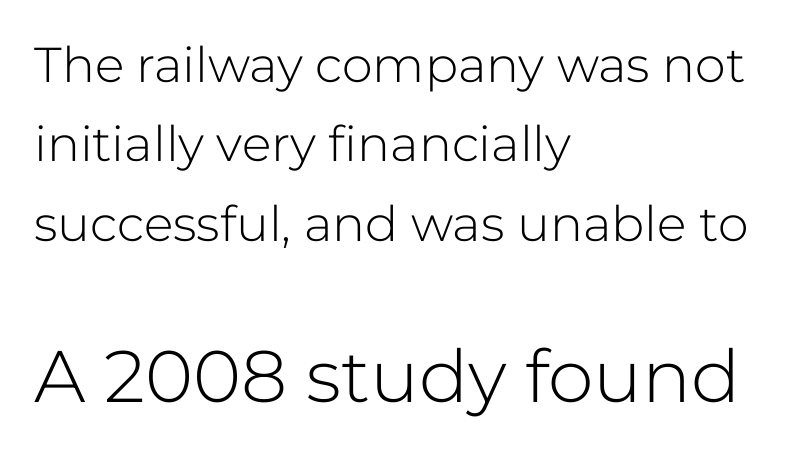
{"serif": "no", "italic": "no", "bold": "no", "weight": "light", "width": "normal", "stroke_contrast": "low", "x_height": "medium", "monospaced": "no", "underline": "no", "align": "left", "line_spacing": "normal", "line_spacing_ratio": 1.62, "letter_spacing": "normal", "letter_spacing_em": 0.0, "larger_block": "second", "size_ratio": 1.49, "glyph_px": 73}
